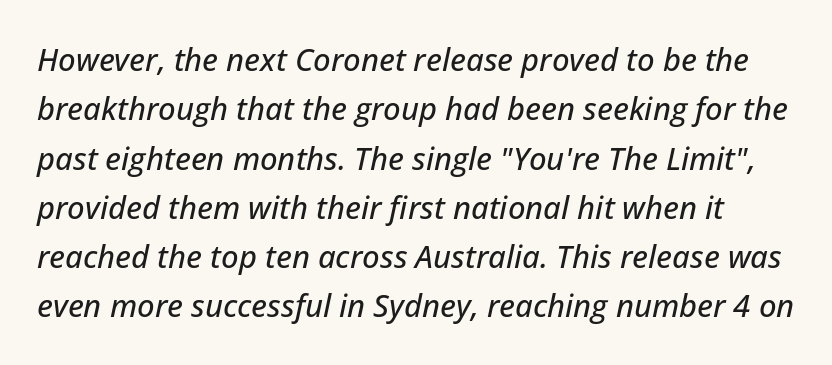
The baseline area is clear. Looking at the ascenders, they clearly lean. If you measured baseline to baseline, you'd find a middling distance. The face used here is proportionally spaced, like ordinary book or web type.
